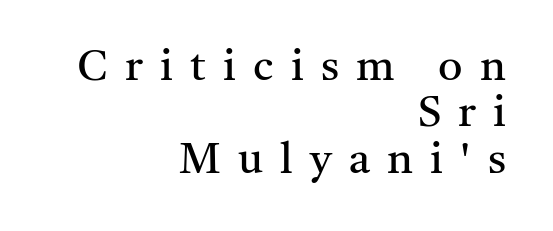
{"serif": "yes", "italic": "no", "bold": "no", "weight": "regular", "width": "normal", "stroke_contrast": "medium", "x_height": "medium", "monospaced": "no", "underline": "no", "align": "right", "line_spacing": "tight", "line_spacing_ratio": 1.08, "letter_spacing": "wide", "letter_spacing_em": 0.4, "glyph_px": 43}
